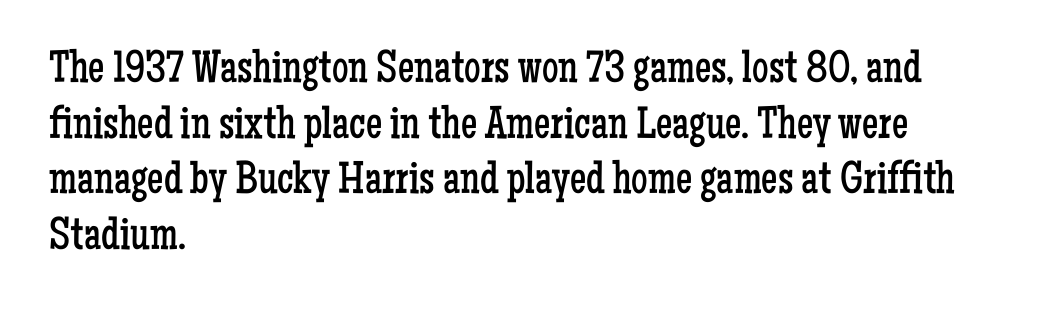
The image shows 46 px regular-weight, condensed serif type, upright; set left-aligned, line spacing 1.21x, normal letter spacing, not underlined; low stroke contrast and a medium x-height.
